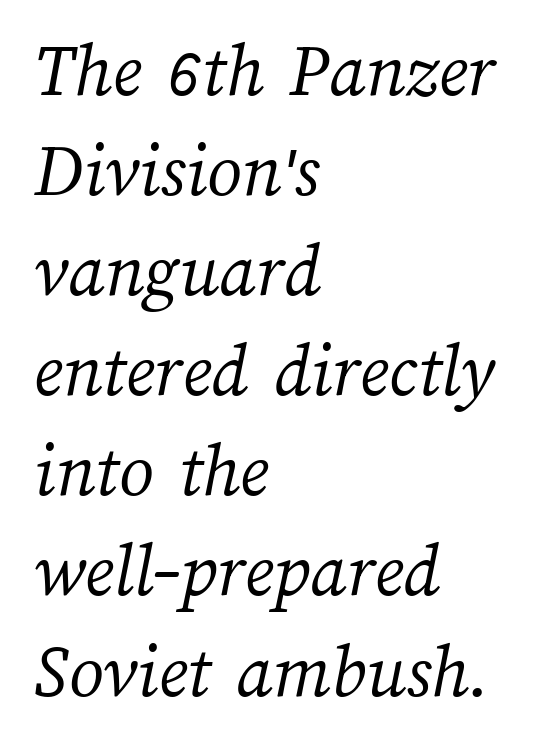
Q: Is the text bold? A: No.
Q: Is the text underlined? A: No.
Q: How is the paragraph aligned? A: Left-aligned.
Q: Is the spacing between letters normal or unusually wide? A: Normal.
Q: Is the spacing between lines tight, normal or loose? A: Normal.
Q: Width (condensed, normal, or wide)? A: Normal.
Q: Stroke contrast? A: Medium.
Q: x-height? A: Medium.
Q: Monospaced? A: No.
